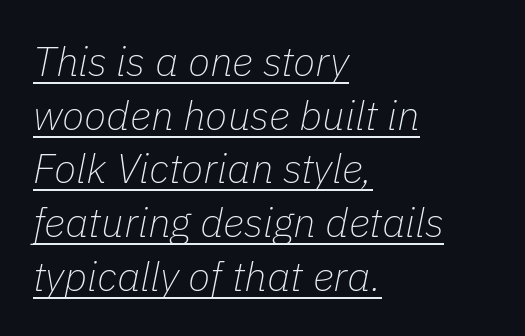
{"italic": "yes", "lean": "right", "slant_degrees": 11, "bold": "no", "weight": "thin", "width": "normal", "stroke_contrast": "low", "x_height": "medium", "monospaced": "no", "underline": "yes", "align": "left", "line_spacing": "normal", "line_spacing_ratio": 1.31, "letter_spacing": "normal", "letter_spacing_em": 0.0, "glyph_px": 41}
